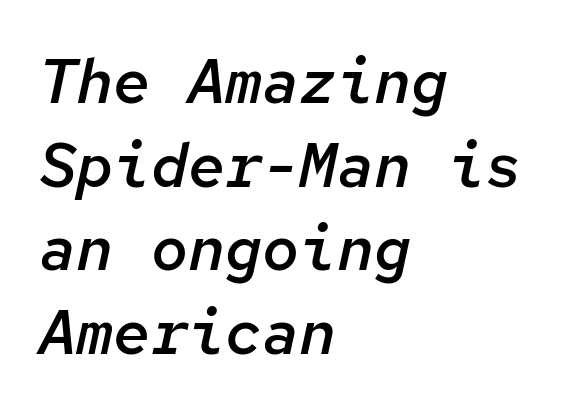
{"italic": "yes", "lean": "right", "slant_degrees": 12, "bold": "semi", "weight": "semibold", "width": "normal", "stroke_contrast": "low", "x_height": "medium", "monospaced": "yes", "underline": "no", "align": "left", "line_spacing": "normal", "line_spacing_ratio": 1.35, "letter_spacing": "normal", "letter_spacing_em": 0.0, "glyph_px": 62}
